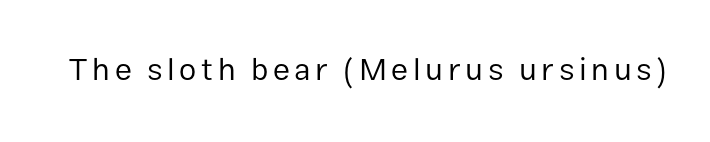
Q: Is the text bold? A: No.
Q: Is the text italic (slanted)? A: No, it is upright.
Q: Is the typeface a serif or a sans-serif typeface? A: Sans-serif.
Q: Is the text underlined? A: No.
Q: Width (condensed, normal, or wide)? A: Normal.
Q: Stroke contrast? A: Low.
Q: x-height? A: Medium.
Q: Monospaced? A: No.
